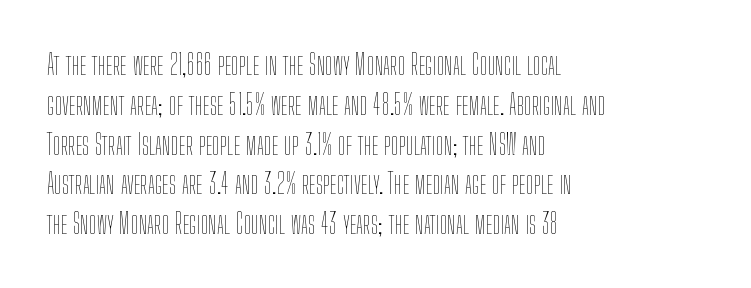
Q: Is the text bold? A: No.
Q: Is the text italic (slanted)? A: No, it is upright.
Q: Is the text underlined? A: No.
Q: How is the paragraph aligned? A: Left-aligned.
Q: Is the spacing between letters normal or unusually wide? A: Normal.
Q: Is the spacing between lines tight, normal or loose? A: Normal.
Q: Width (condensed, normal, or wide)? A: Condensed.
Q: Stroke contrast? A: Low.
Q: x-height? A: Medium.
Q: Monospaced? A: No.
